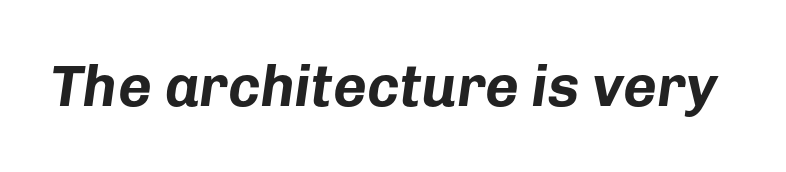
The image shows 58 px bold type, italic (leaning right); set normal letter spacing, not underlined; low stroke contrast and a medium x-height.
